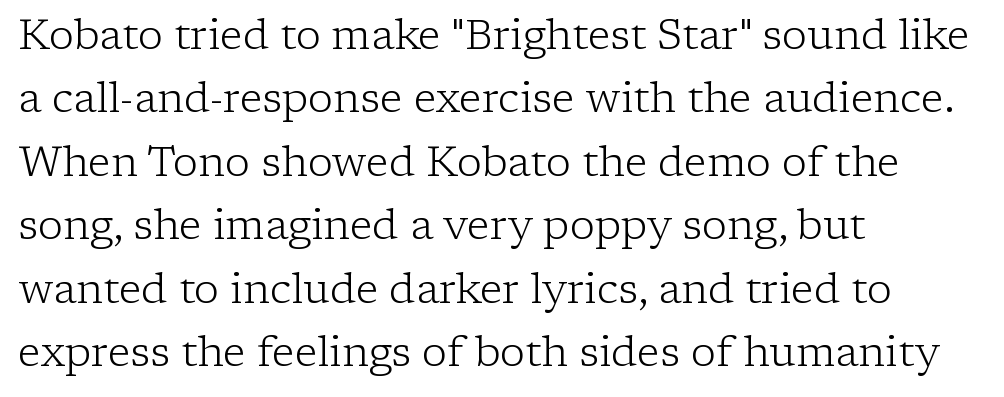
Underlining? Definitely not there. The lines in this sample share a left origin and differ only in where they stop. Each letter keeps its own natural width here, so spacing adapts to shape. The line texture is even and compact thanks to regular tracking. This reads as an unemphasized weight, regular at the heaviest.
